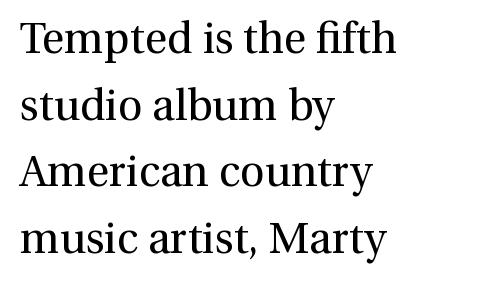
Q: Is the text bold? A: No.
Q: Is the text italic (slanted)? A: No, it is upright.
Q: Is the typeface a serif or a sans-serif typeface? A: Serif.
Q: Is the text underlined? A: No.
Q: How is the paragraph aligned? A: Left-aligned.
Q: Is the spacing between letters normal or unusually wide? A: Normal.
Q: Is the spacing between lines tight, normal or loose? A: Normal.
Q: Width (condensed, normal, or wide)? A: Normal.
Q: Stroke contrast? A: Medium.
Q: x-height? A: Medium.
Q: Monospaced? A: No.
